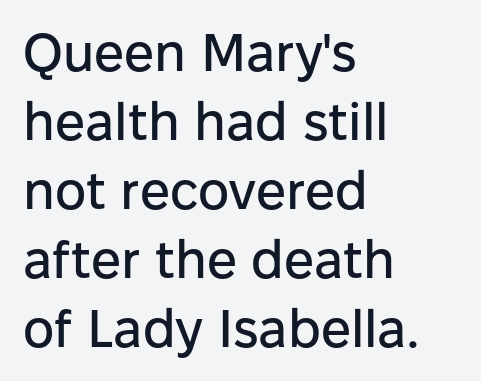
Q: Is the text italic (slanted)? A: No, it is upright.
Q: Is the typeface a serif or a sans-serif typeface? A: Sans-serif.
Q: Is the text underlined? A: No.
Q: How is the paragraph aligned? A: Left-aligned.
Q: Is the spacing between letters normal or unusually wide? A: Normal.
Q: Is the spacing between lines tight, normal or loose? A: Normal.
Q: Width (condensed, normal, or wide)? A: Normal.
Q: Stroke contrast? A: Low.
Q: x-height? A: Medium.
Q: Monospaced? A: No.
